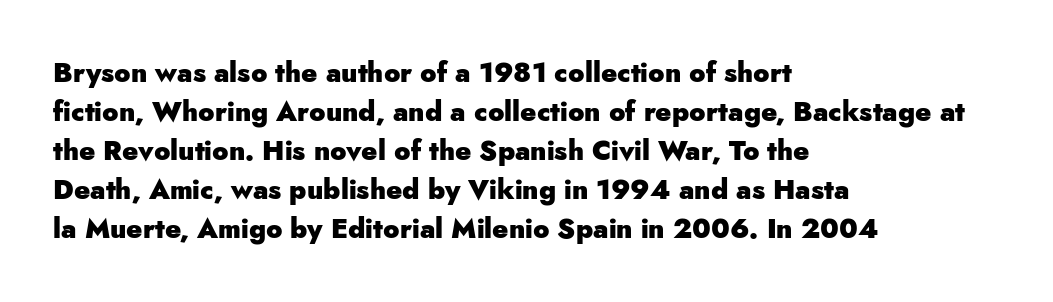
The image shows 27 px bold type, upright; set left-aligned, normal line spacing (1.44x), normal letter spacing, not underlined.
